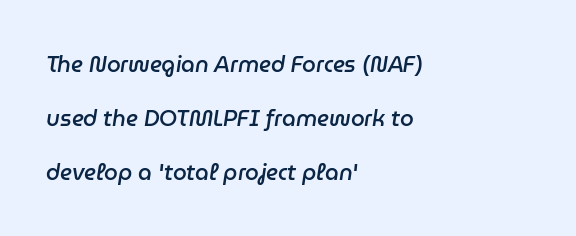
Q: Is the text bold? A: Semi-bold.
Q: Is the text italic (slanted)? A: Yes, it leans right by about 9 degrees.
Q: Is the text underlined? A: No.
Q: How is the paragraph aligned? A: Left-aligned.
Q: Is the spacing between letters normal or unusually wide? A: Normal.
Q: Is the spacing between lines tight, normal or loose? A: Loose.
